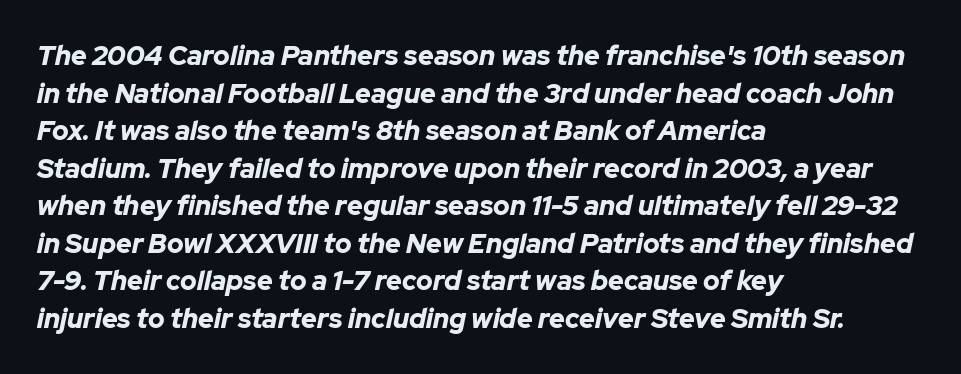
Q: Is the text bold? A: Yes.
Q: Is the text italic (slanted)? A: Yes, it leans right by about 12 degrees.
Q: Is the text underlined? A: No.
Q: How is the paragraph aligned? A: Left-aligned.
Q: Is the spacing between letters normal or unusually wide? A: Normal.
Q: Is the spacing between lines tight, normal or loose? A: Normal.
